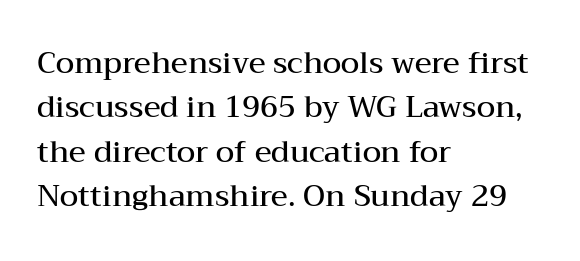
{"serif": "yes", "italic": "no", "bold": "semi", "weight": "semibold", "width": "wide", "stroke_contrast": "medium", "x_height": "medium", "monospaced": "no", "underline": "no", "align": "left", "line_spacing": "normal", "line_spacing_ratio": 1.48, "letter_spacing": "normal", "letter_spacing_em": 0.0, "glyph_px": 30}
